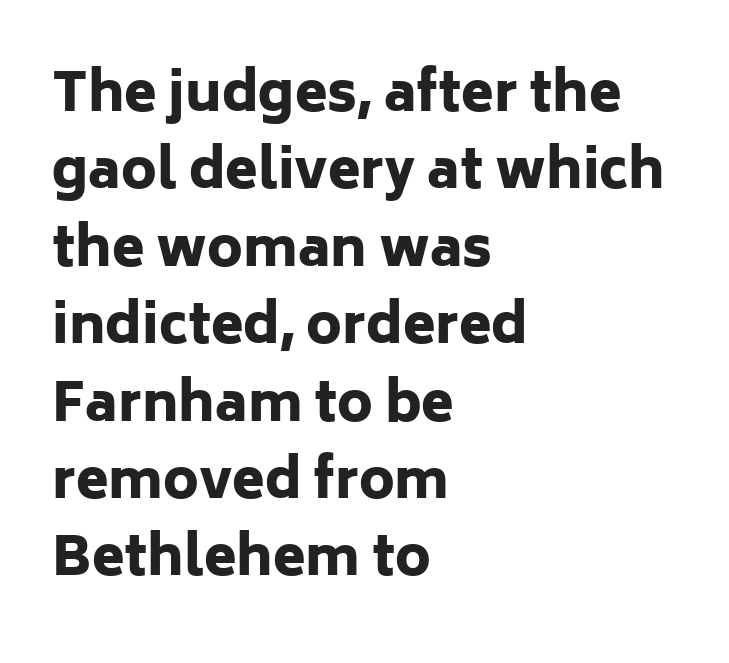
Q: Is the text bold? A: Yes.
Q: Is the text italic (slanted)? A: No, it is upright.
Q: Is the typeface a serif or a sans-serif typeface? A: Sans-serif.
Q: Is the text underlined? A: No.
Q: How is the paragraph aligned? A: Left-aligned.
Q: Is the spacing between letters normal or unusually wide? A: Normal.
Q: Is the spacing between lines tight, normal or loose? A: Normal.
Q: Width (condensed, normal, or wide)? A: Normal.
Q: Stroke contrast? A: Low.
Q: x-height? A: Medium.
Q: Monospaced? A: No.
